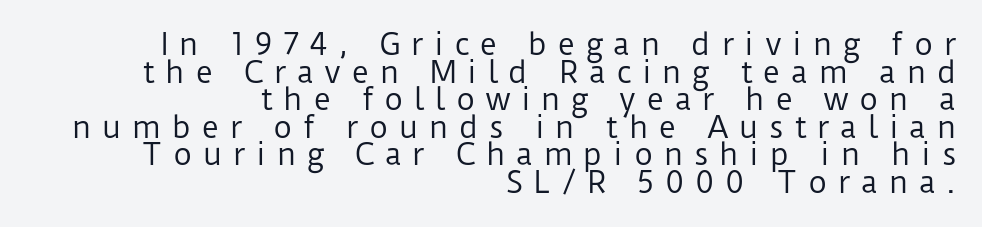
The image shows 29 px regular-weight sans-serif type, upright; set right-aligned, tight line spacing (0.95x), unusually wide letter spacing (+0.37 em), not underlined; low stroke contrast and a medium x-height.
